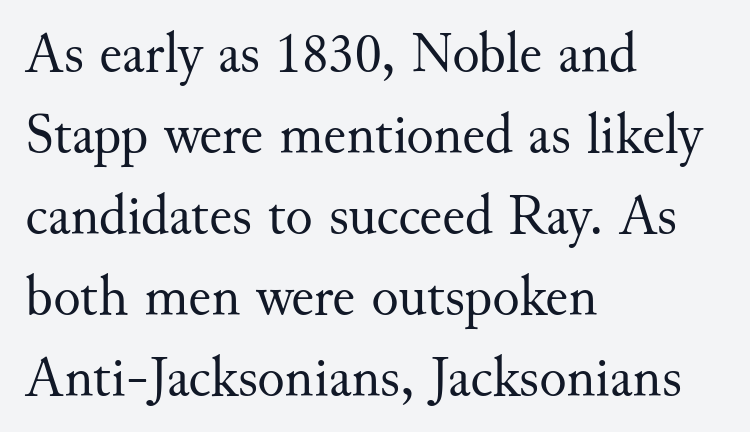
Q: Is the text bold? A: No.
Q: Is the text italic (slanted)? A: No, it is upright.
Q: Is the typeface a serif or a sans-serif typeface? A: Serif.
Q: Is the text underlined? A: No.
Q: How is the paragraph aligned? A: Left-aligned.
Q: Is the spacing between letters normal or unusually wide? A: Normal.
Q: Is the spacing between lines tight, normal or loose? A: Normal.
Q: Width (condensed, normal, or wide)? A: Normal.
Q: Stroke contrast? A: Medium.
Q: x-height? A: Small.
Q: Monospaced? A: No.
